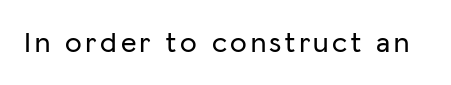
The designer went with a sans here, leaving each stem footless. A clean baseline with only descenders dipping below it. Does the lettering tilt? It doesn't — this is upright. Note the varied advance widths — an 'i' is clearly narrower than an 'm'.
